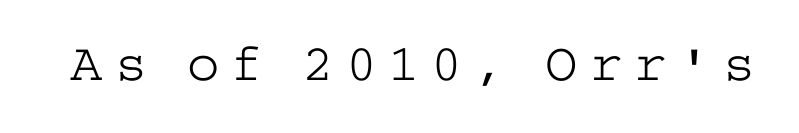
Stroke mass is kept to a normal reading level or below. The words here are not underlined. Italic: no, the glyphs are upright roman. Someone cranked the tracking dial way up on this one.
